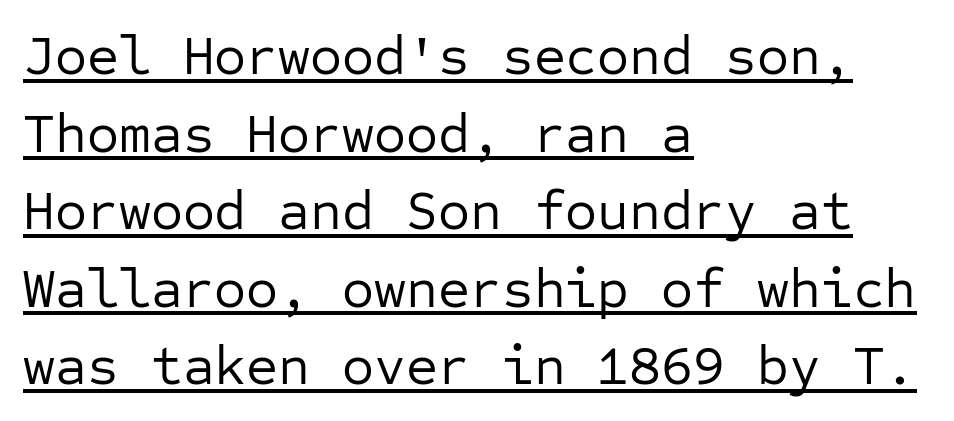
{"serif": "no", "italic": "no", "bold": "no", "weight": "regular", "width": "normal", "stroke_contrast": "low", "x_height": "medium", "monospaced": "yes", "underline": "yes", "align": "left", "line_spacing": "normal", "line_spacing_ratio": 1.41, "letter_spacing": "normal", "letter_spacing_em": 0.0, "glyph_px": 55}
